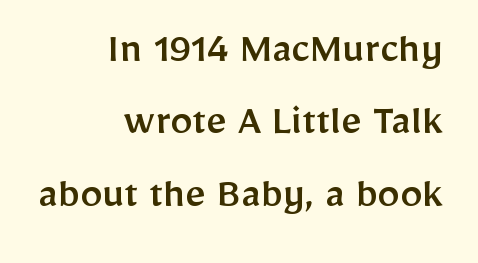
The image shows 45 px sans-serif type, upright; set right-aligned, normal line spacing (1.61x), normal letter spacing, not underlined; low stroke contrast and a medium x-height.
